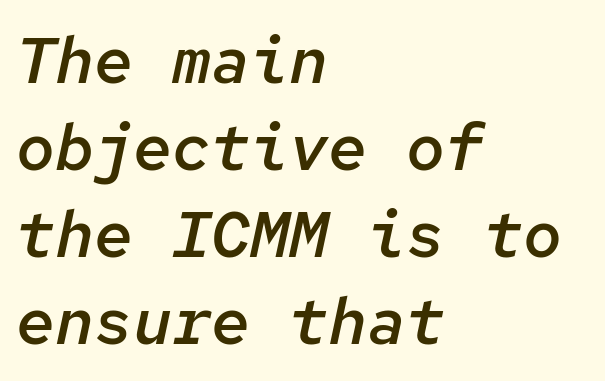
{"italic": "yes", "lean": "right", "slant_degrees": 12, "bold": "semi", "weight": "semibold", "width": "normal", "stroke_contrast": "low", "x_height": "medium", "monospaced": "yes", "underline": "no", "align": "left", "line_spacing": "normal", "line_spacing_ratio": 1.34, "letter_spacing": "normal", "letter_spacing_em": 0.0, "glyph_px": 65}
